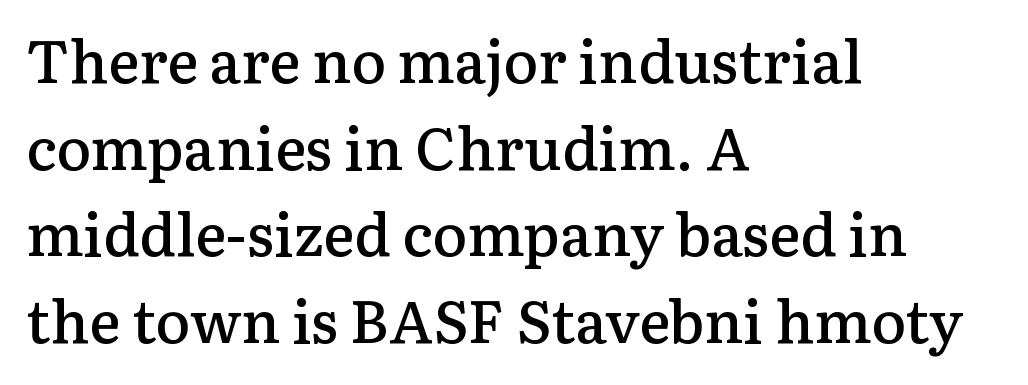
{"serif": "yes", "italic": "no", "bold": "semi", "weight": "semibold", "width": "normal", "stroke_contrast": "low", "x_height": "medium", "monospaced": "no", "underline": "no", "align": "left", "line_spacing": "normal", "line_spacing_ratio": 1.47, "letter_spacing": "normal", "letter_spacing_em": 0.0, "glyph_px": 59}
